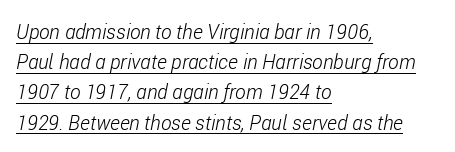
{"italic": "yes", "lean": "right", "slant_degrees": 11, "bold": "no", "underline": "yes", "align": "left", "line_spacing": "normal", "line_spacing_ratio": 1.51, "letter_spacing": "normal", "letter_spacing_em": 0.0, "glyph_px": 20}
